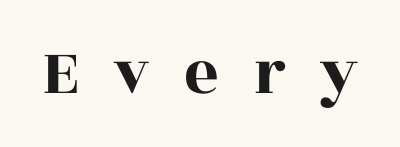
The image shows 68 px wide serif type, upright; set unusually wide letter spacing (+0.5 em), not underlined; a large x-height.
